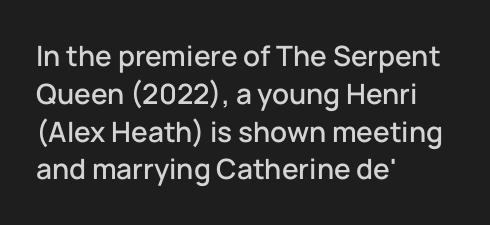
Posture: vertical. Standard letterfit; no display-style spreading of the glyphs. The zone under the glyphs is completely vacant. Each letter keeps its own natural width here, so spacing adapts to shape.
